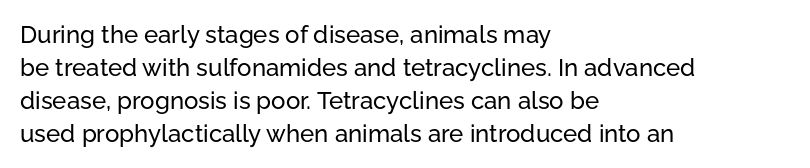
The type sits square on the baseline with zero lean. Students, observe: this is what conventionally led text looks like. Notice how the passage keeps a crisp vertical edge on the left only. Lines of text with bare space underneath.
